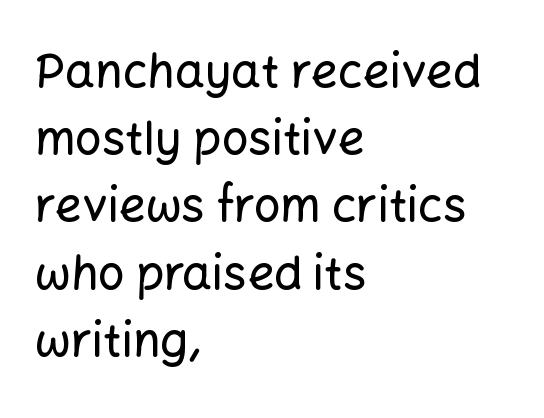
Q: Is the text italic (slanted)? A: No, it is upright.
Q: Is the typeface a serif or a sans-serif typeface? A: Sans-serif.
Q: Is the text underlined? A: No.
Q: How is the paragraph aligned? A: Left-aligned.
Q: Is the spacing between letters normal or unusually wide? A: Normal.
Q: Is the spacing between lines tight, normal or loose? A: Normal.
Q: Width (condensed, normal, or wide)? A: Normal.
Q: Stroke contrast? A: Low.
Q: x-height? A: Medium.
Q: Monospaced? A: No.
